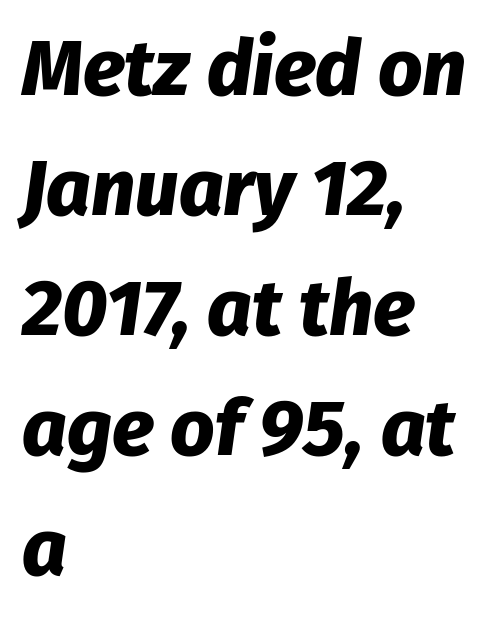
The image shows 78 px heavy type, italic (leaning right); set left-aligned, normal line spacing (1.54x), normal letter spacing, not underlined; low stroke contrast and a medium x-height.
